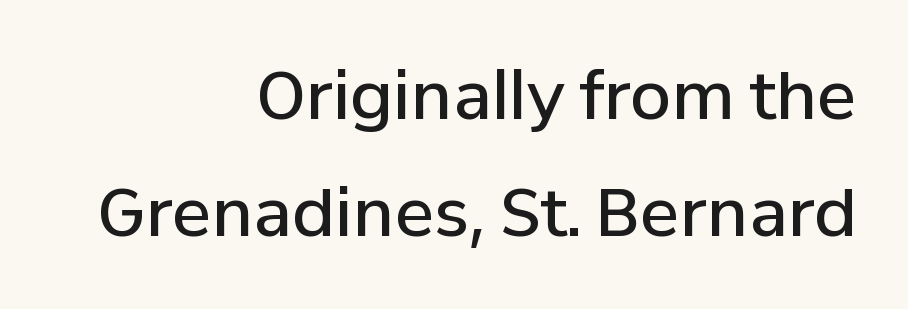
{"serif": "no", "italic": "no", "bold": "semi", "weight": "semibold", "width": "normal", "stroke_contrast": "low", "x_height": "medium", "monospaced": "no", "underline": "no", "align": "right", "line_spacing_ratio": 1.78, "letter_spacing": "normal", "letter_spacing_em": 0.0, "glyph_px": 66}
